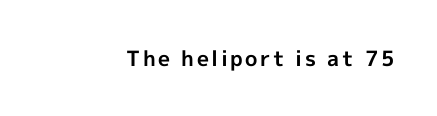
{"italic": "no", "bold": "yes", "underline": "no", "glyph_px": 21}
